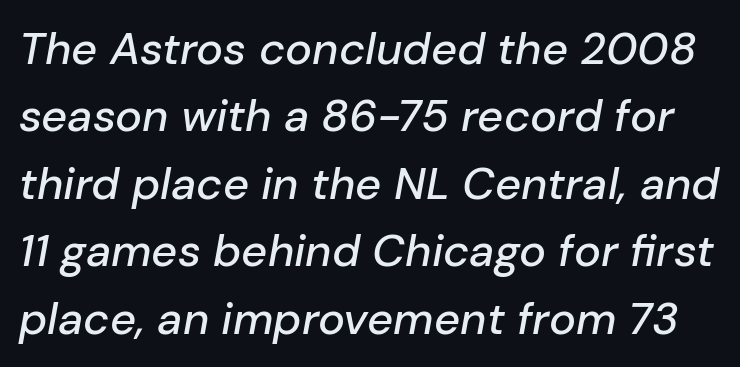
{"italic": "yes", "lean": "right", "slant_degrees": 10, "width": "normal", "stroke_contrast": "low", "x_height": "medium", "monospaced": "no", "underline": "no", "line_spacing": "normal", "line_spacing_ratio": 1.5, "letter_spacing": "normal", "letter_spacing_em": 0.0, "glyph_px": 45}
